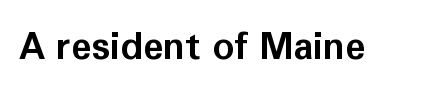
A typesetter would call this zero additional tracking. The zone under the glyphs is completely vacant. The designer went with a sans here, leaving each stem footless. Here the designer chose a conventional face with non-uniform glyph widths. Do the letters lean? They stand straight.
